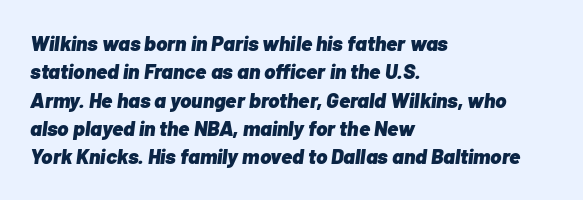
The image shows 21 px bold type, italic (leaning right); set left-aligned, normal line spacing (1.35x), normal letter spacing, not underlined.
